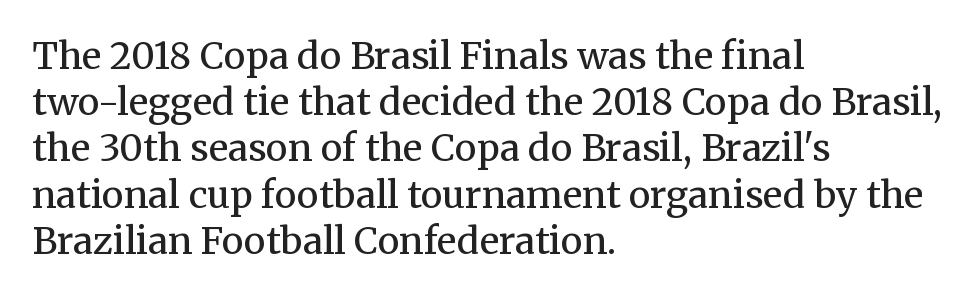
{"serif": "yes", "italic": "no", "bold": "no", "weight": "regular", "width": "normal", "stroke_contrast": "medium", "x_height": "medium", "monospaced": "no", "underline": "no", "align": "left", "line_spacing": "normal", "line_spacing_ratio": 1.25, "letter_spacing": "normal", "letter_spacing_em": 0.0, "glyph_px": 37}
